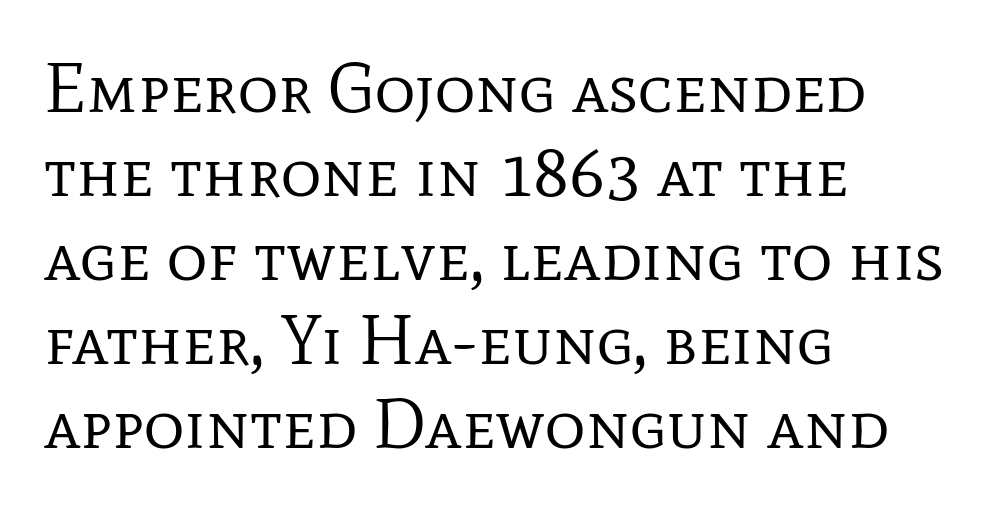
Stem width sits at or under what a default text font uses. Words appear dense and cohesive because spacing is normal. Reading down the block, your eye returns to a fixed left position each line. Spacing verdict: proportional, widths tailored to each character. This sample uses an upright cut, with every glyph sitting square on the baseline.
